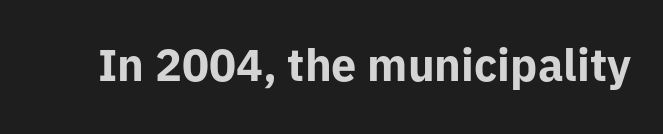
Students, note that the glyphs here touch the page at normal intervals. Varying glyph widths throughout — classic text-font behaviour. Typographically, this falls in the sans-serif category. Thick stems and heavy bowls — unmistakably bold. The letters stand straight up with perfectly vertical stems. The zone under the glyphs is completely vacant.
